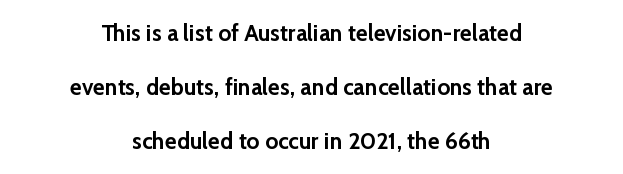
{"italic": "no", "bold": "yes", "underline": "no", "align": "center", "line_spacing": "loose", "line_spacing_ratio": 2.35, "letter_spacing": "normal", "letter_spacing_em": 0.0, "glyph_px": 23}
